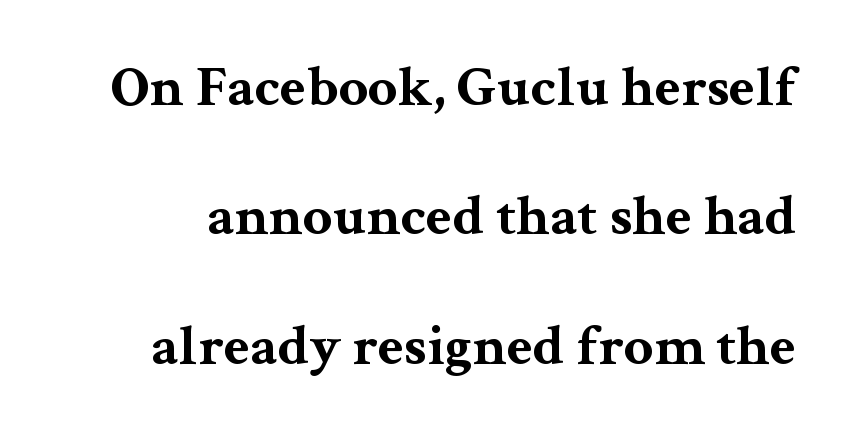
Q: Is the text bold? A: Yes.
Q: Is the text italic (slanted)? A: No, it is upright.
Q: Is the typeface a serif or a sans-serif typeface? A: Serif.
Q: Is the text underlined? A: No.
Q: Is the spacing between letters normal or unusually wide? A: Normal.
Q: Is the spacing between lines tight, normal or loose? A: Loose.
Q: Width (condensed, normal, or wide)? A: Wide.
Q: Stroke contrast? A: Medium.
Q: x-height? A: Medium.
Q: Monospaced? A: No.
